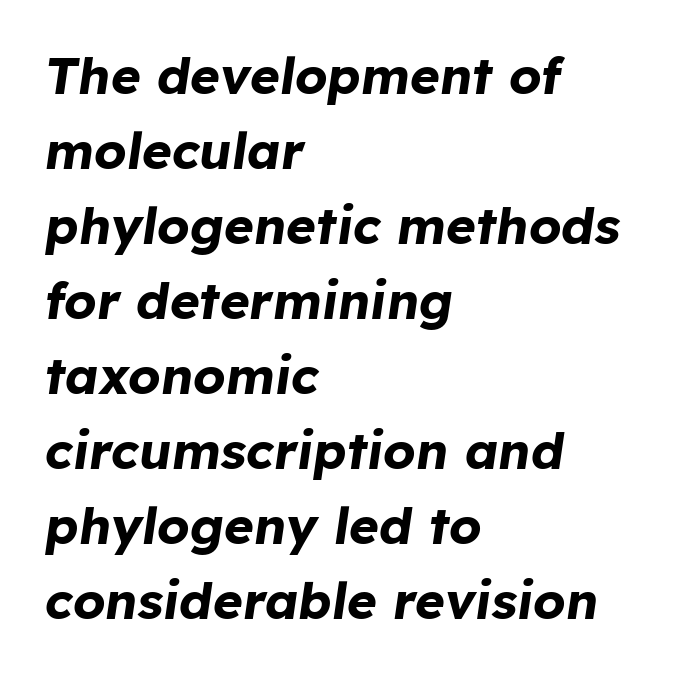
Q: Is the text bold? A: Yes.
Q: Is the text italic (slanted)? A: Yes, it leans right by about 8 degrees.
Q: Is the text underlined? A: No.
Q: How is the paragraph aligned? A: Left-aligned.
Q: Is the spacing between letters normal or unusually wide? A: Normal.
Q: Is the spacing between lines tight, normal or loose? A: Normal.
Q: Width (condensed, normal, or wide)? A: Normal.
Q: Stroke contrast? A: Low.
Q: x-height? A: Medium.
Q: Monospaced? A: No.
